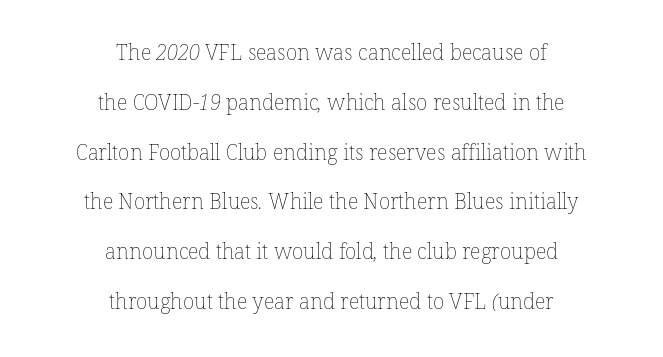
The image shows 21 px text type; set centered, loose line spacing (2.37x), normal letter spacing, not underlined.
